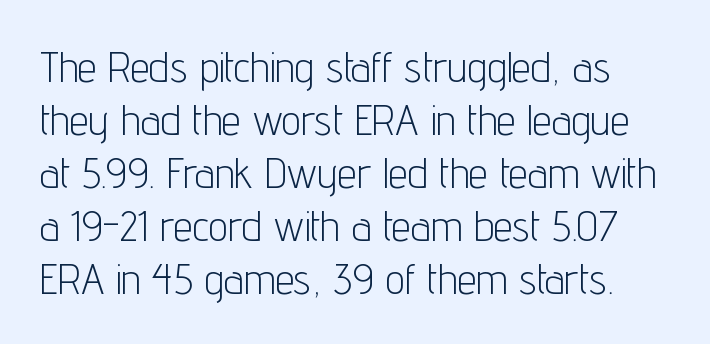
{"serif": "no", "italic": "no", "bold": "no", "weight": "light", "width": "condensed", "stroke_contrast": "low", "x_height": "medium", "monospaced": "no", "underline": "no", "line_spacing_ratio": 1.23, "letter_spacing": "normal", "letter_spacing_em": 0.0, "glyph_px": 43}
